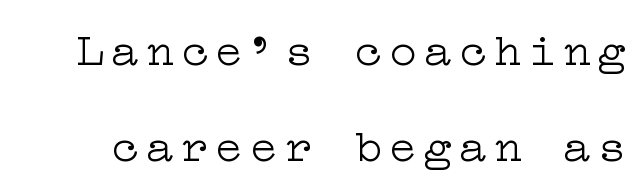
The image shows 47 px light, wide serif type, upright; set loose line spacing (2.04x), not underlined; low stroke contrast and a medium x-height.
